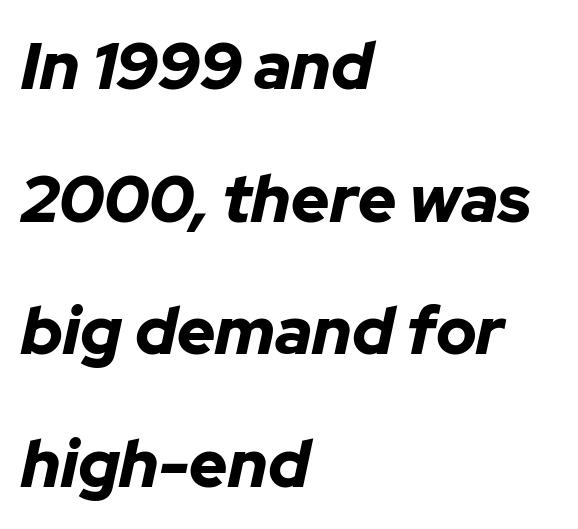
The image shows 66 px bold type, italic (leaning right); set left-aligned, loose line spacing (2.01x), normal letter spacing, not underlined; low stroke contrast and a medium x-height.
